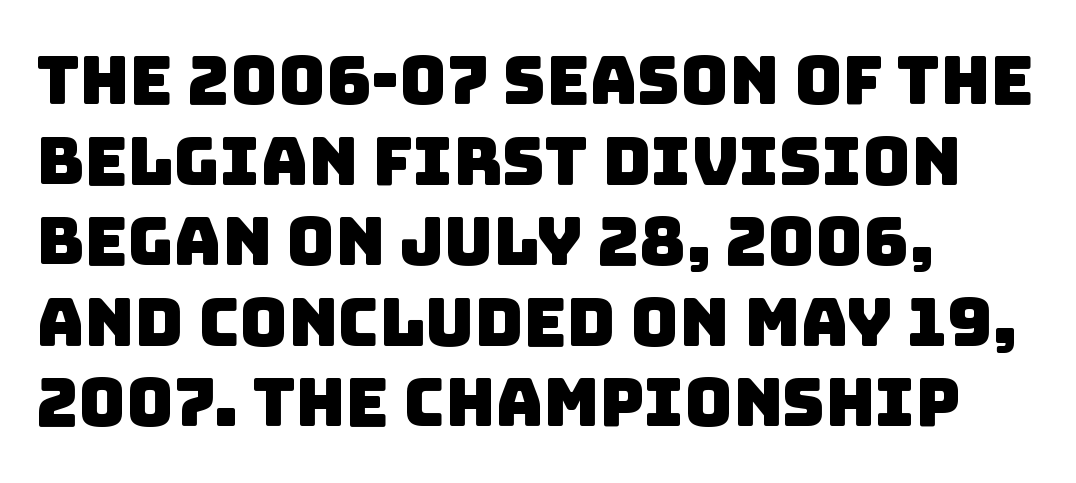
Letterform terminals end flat and unadorned throughout the passage. Notice how the passage keeps a crisp vertical edge on the left only. Between one letter and the next there's only the usual sliver of space. Beneath every word, the page is bare. Think of a printed novel: that variable character pitch is what you see here.
